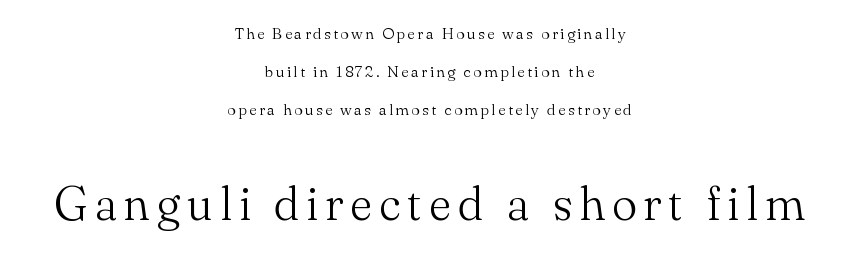
{"serif": "yes", "italic": "no", "bold": "no", "weight": "light", "width": "normal", "stroke_contrast": "medium", "x_height": "small", "monospaced": "no", "underline": "no", "align": "center", "line_spacing": "loose", "line_spacing_ratio": 2.36, "larger_block": "second", "size_ratio": 2.94, "glyph_px": 47}
